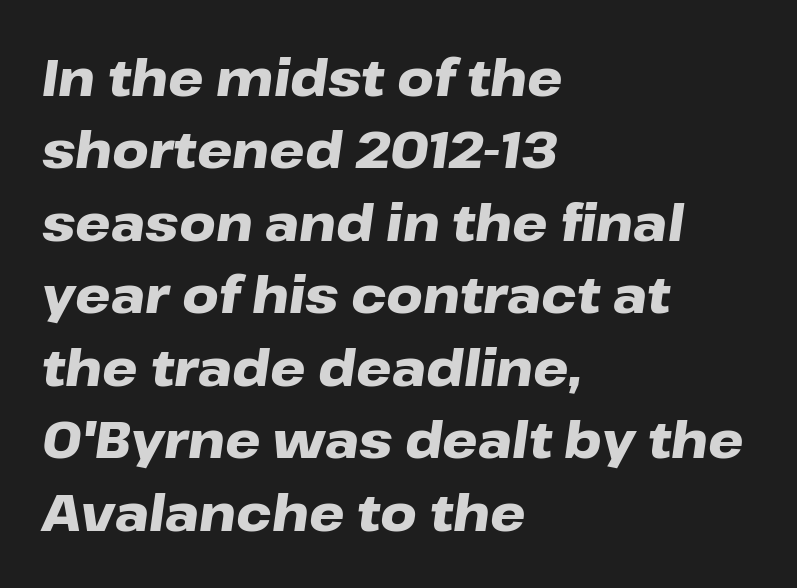
Q: Is the text bold? A: Yes.
Q: Is the text italic (slanted)? A: Yes, it leans right by about 8 degrees.
Q: Is the text underlined? A: No.
Q: How is the paragraph aligned? A: Left-aligned.
Q: Is the spacing between letters normal or unusually wide? A: Normal.
Q: Is the spacing between lines tight, normal or loose? A: Normal.
Q: Width (condensed, normal, or wide)? A: Wide.
Q: Stroke contrast? A: Low.
Q: x-height? A: Medium.
Q: Monospaced? A: No.
